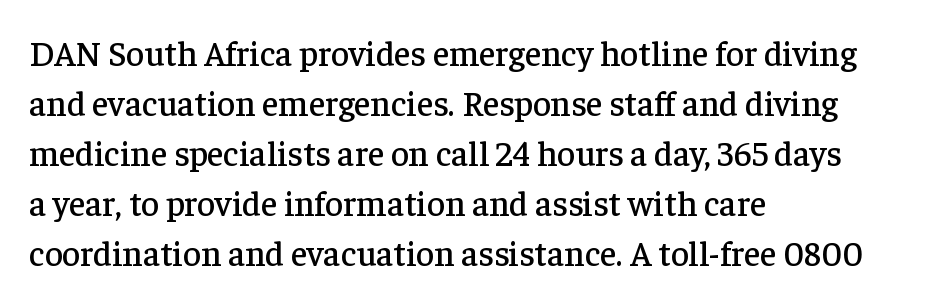
Q: Is the text italic (slanted)? A: No, it is upright.
Q: Is the typeface a serif or a sans-serif typeface? A: Serif.
Q: Is the text underlined? A: No.
Q: How is the paragraph aligned? A: Left-aligned.
Q: Is the spacing between letters normal or unusually wide? A: Normal.
Q: Is the spacing between lines tight, normal or loose? A: Normal.
Q: Width (condensed, normal, or wide)? A: Normal.
Q: Stroke contrast? A: Low.
Q: x-height? A: Medium.
Q: Monospaced? A: No.
